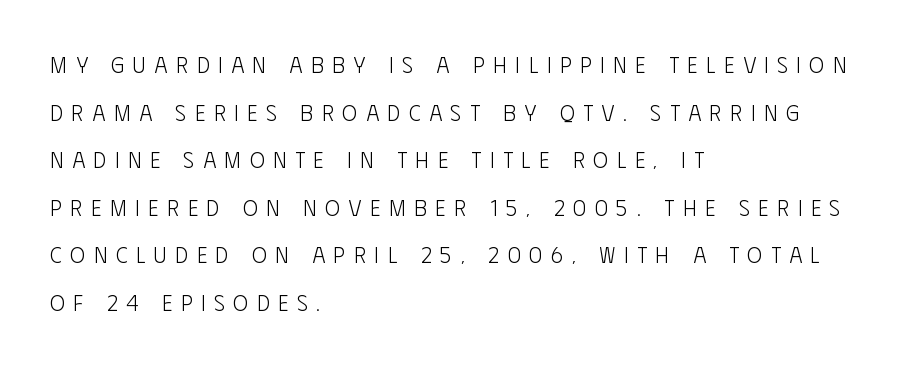
Q: Is the text bold? A: No.
Q: Is the text italic (slanted)? A: No, it is upright.
Q: Is the text underlined? A: No.
Q: How is the paragraph aligned? A: Left-aligned.
Q: Is the spacing between letters normal or unusually wide? A: Unusually wide.
Q: Is the spacing between lines tight, normal or loose? A: Loose.
